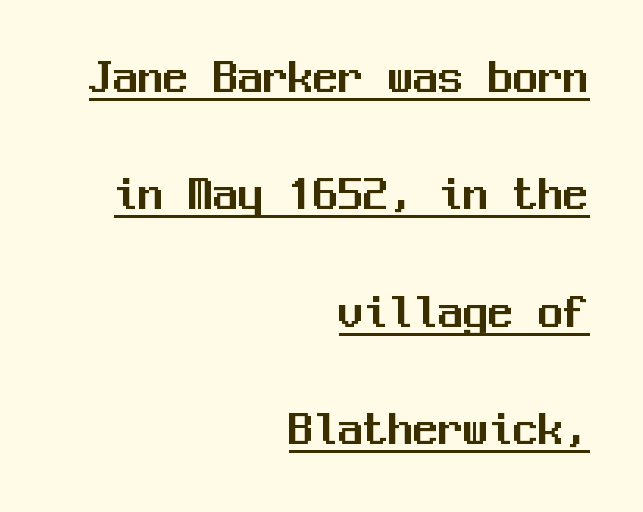
The image shows 50 px sans-serif type, upright, monospaced; set right-aligned, loose line spacing (2.35x), normal letter spacing, underlined; medium stroke contrast and a medium x-height.
